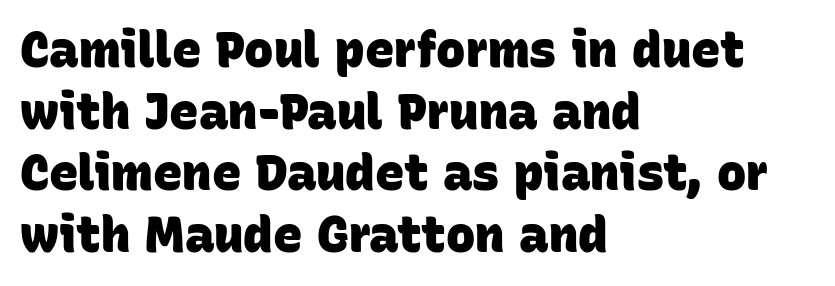
The image shows 49 px heavy sans-serif type; set left-aligned, normal line spacing (1.26x), normal letter spacing, not underlined; low stroke contrast and a large x-height.
